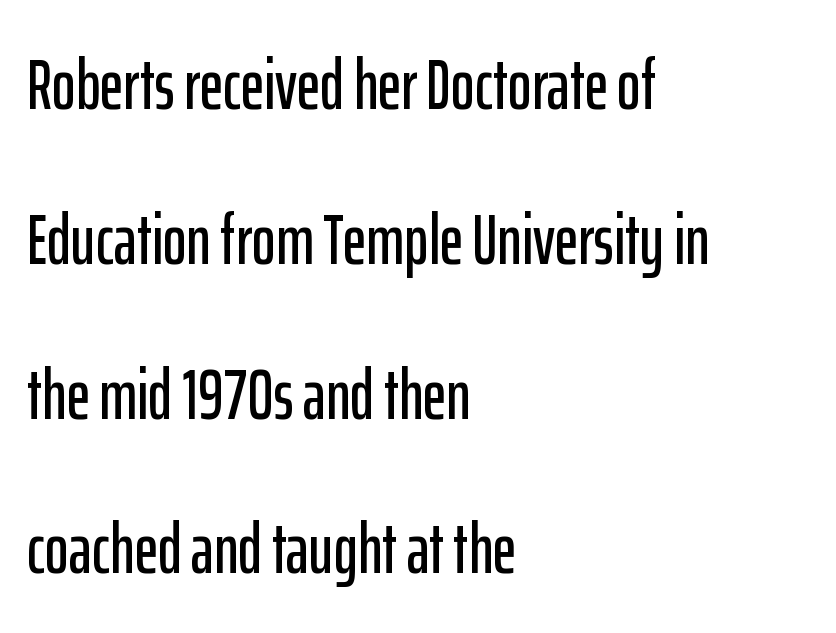
{"serif": "no", "italic": "no", "width": "condensed", "stroke_contrast": "low", "x_height": "medium", "monospaced": "no", "underline": "no", "align": "left", "line_spacing": "loose", "line_spacing_ratio": 2.15, "letter_spacing": "normal", "letter_spacing_em": 0.0, "glyph_px": 72}
